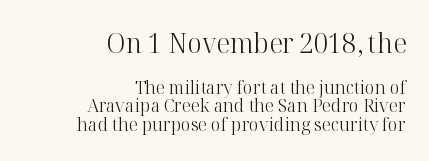
Spacing between characters is what you'd get straight out of the box. These lines were composed using upright roman letters. The rendering anchors every line to the right-hand side. The specimen omits any rule beneath the text block's lines. These lines are composed in type with serifs. Do the characters align in a grid? No, the font is proportional.
